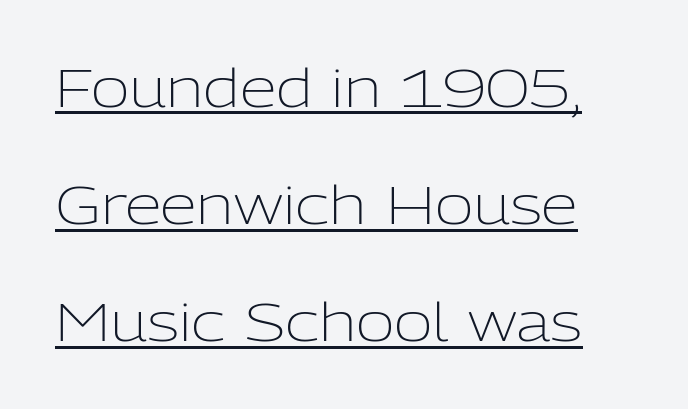
The image shows 53 px light sans-serif type, upright; set loose line spacing (2.21x), normal letter spacing, underlined; low stroke contrast and a medium x-height.
